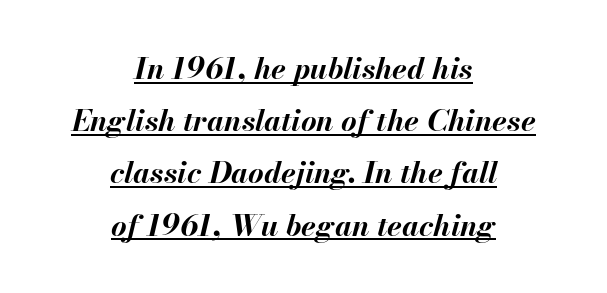
{"italic": "yes", "lean": "right", "slant_degrees": 13, "bold": "yes", "weight": "bold", "width": "normal", "stroke_contrast": "medium", "x_height": "small", "monospaced": "no", "underline": "yes", "align": "center", "line_spacing_ratio": 1.74, "letter_spacing": "normal", "letter_spacing_em": 0.0, "glyph_px": 30}
